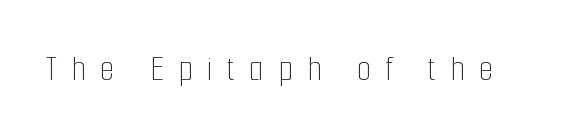
Q: Is the text bold? A: No.
Q: Is the text italic (slanted)? A: No, it is upright.
Q: Is the text underlined? A: No.
Q: Is the spacing between letters normal or unusually wide? A: Unusually wide.
Q: Width (condensed, normal, or wide)? A: Condensed.
Q: Stroke contrast? A: Low.
Q: x-height? A: Medium.
Q: Monospaced? A: No.
